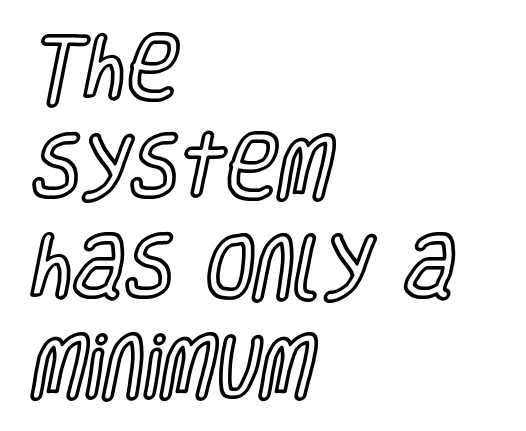
Q: Is the text italic (slanted)? A: Yes.
Q: Is the text underlined? A: No.
Q: How is the paragraph aligned? A: Left-aligned.
Q: Is the spacing between letters normal or unusually wide? A: Normal.
Q: Is the spacing between lines tight, normal or loose? A: Normal.
Q: Width (condensed, normal, or wide)? A: Condensed.
Q: x-height? A: Large.
Q: Monospaced? A: No.
